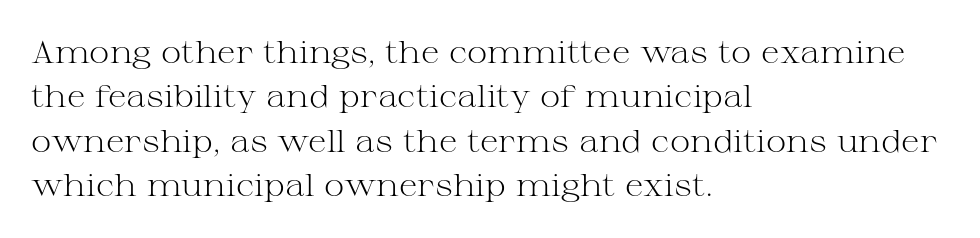
Q: Is the text bold? A: No.
Q: Is the text italic (slanted)? A: No, it is upright.
Q: Is the typeface a serif or a sans-serif typeface? A: Serif.
Q: Is the text underlined? A: No.
Q: How is the paragraph aligned? A: Left-aligned.
Q: Is the spacing between letters normal or unusually wide? A: Normal.
Q: Is the spacing between lines tight, normal or loose? A: Normal.
Q: Width (condensed, normal, or wide)? A: Wide.
Q: Stroke contrast? A: Medium.
Q: x-height? A: Medium.
Q: Monospaced? A: No.
